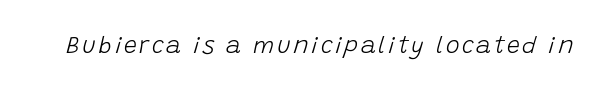
Descender tails drop into unmarked territory. The characters are drawn with everyday or finer stroke widths. Every character sits at an angle, as italics do.
